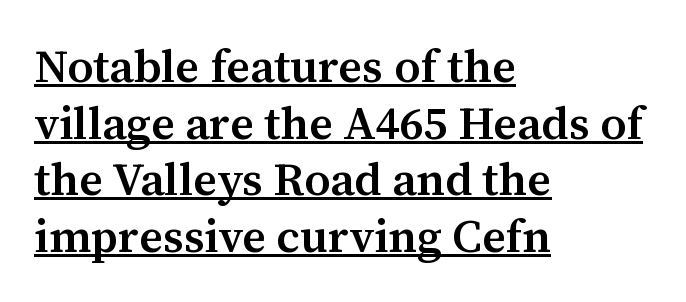
{"serif": "yes", "italic": "no", "bold": "semi", "weight": "semibold", "width": "normal", "stroke_contrast": "medium", "x_height": "medium", "monospaced": "no", "underline": "yes", "align": "left", "line_spacing_ratio": 1.23, "letter_spacing": "normal", "letter_spacing_em": 0.0, "glyph_px": 46}
